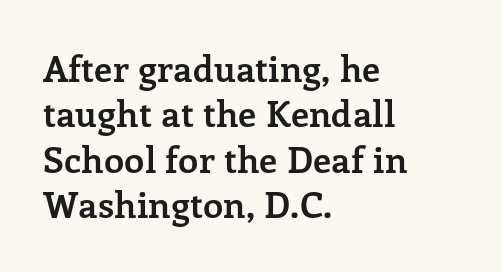
{"serif": "yes", "italic": "no", "bold": "yes", "weight": "semibold", "width": "normal", "stroke_contrast": "low", "x_height": "medium", "monospaced": "no", "underline": "no", "align": "left", "line_spacing": "normal", "line_spacing_ratio": 1.26, "letter_spacing": "normal", "letter_spacing_em": 0.0, "glyph_px": 36}
